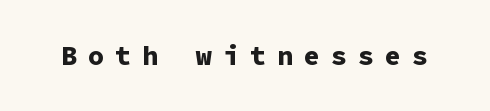
Q: Is the text bold? A: Yes.
Q: Is the text italic (slanted)? A: No, it is upright.
Q: Is the text underlined? A: No.
Q: Is the spacing between letters normal or unusually wide? A: Unusually wide.
